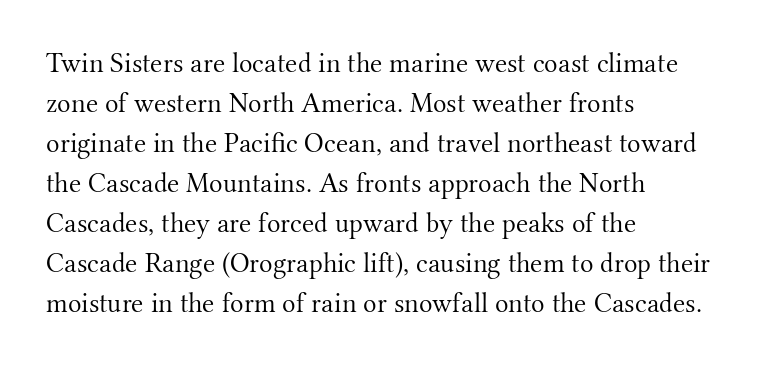
Q: Is the text bold? A: No.
Q: Is the text italic (slanted)? A: No, it is upright.
Q: Is the typeface a serif or a sans-serif typeface? A: Serif.
Q: Is the text underlined? A: No.
Q: How is the paragraph aligned? A: Left-aligned.
Q: Is the spacing between letters normal or unusually wide? A: Normal.
Q: Is the spacing between lines tight, normal or loose? A: Normal.
Q: Width (condensed, normal, or wide)? A: Normal.
Q: Stroke contrast? A: Medium.
Q: x-height? A: Small.
Q: Monospaced? A: No.
